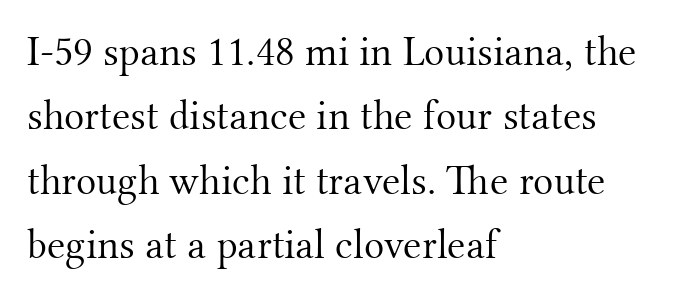
The image shows 42 px light serif type, upright; set left-aligned, normal line spacing (1.53x), normal letter spacing, not underlined; medium stroke contrast and a small x-height.
